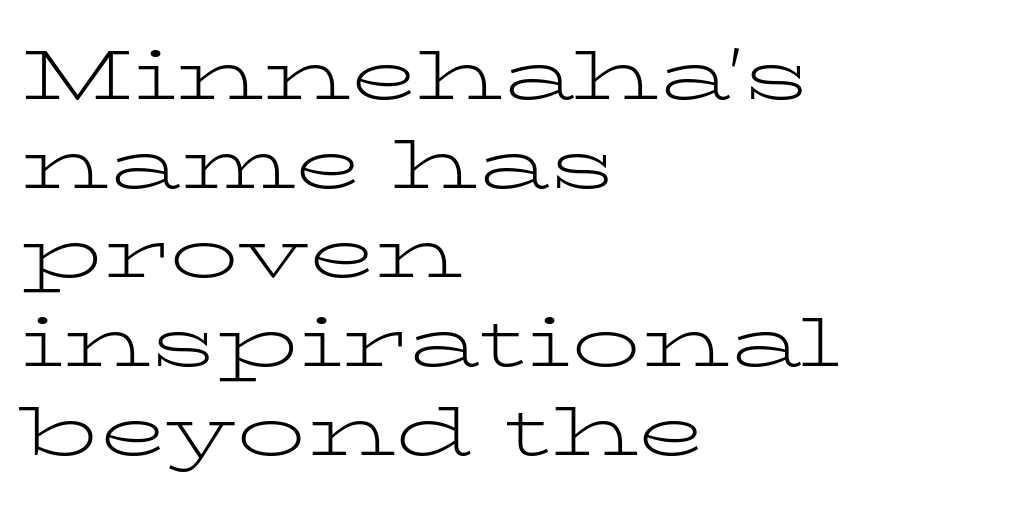
{"serif": "yes", "italic": "no", "bold": "no", "weight": "light", "width": "wide", "stroke_contrast": "low", "x_height": "medium", "monospaced": "no", "underline": "no", "align": "left", "line_spacing": "normal", "line_spacing_ratio": 1.29, "letter_spacing": "normal", "letter_spacing_em": 0.0, "glyph_px": 69}
